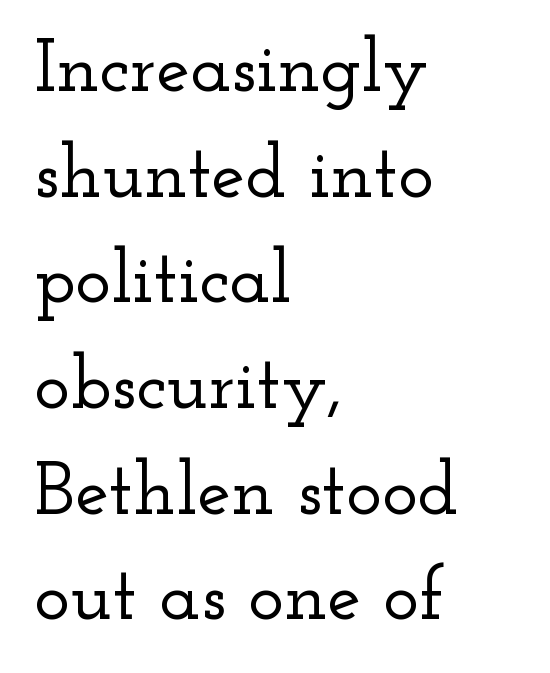
Q: Is the text italic (slanted)? A: No, it is upright.
Q: Is the typeface a serif or a sans-serif typeface? A: Serif.
Q: Is the text underlined? A: No.
Q: How is the paragraph aligned? A: Left-aligned.
Q: Is the spacing between letters normal or unusually wide? A: Normal.
Q: Is the spacing between lines tight, normal or loose? A: Normal.
Q: Width (condensed, normal, or wide)? A: Wide.
Q: Stroke contrast? A: Low.
Q: x-height? A: Small.
Q: Monospaced? A: No.
